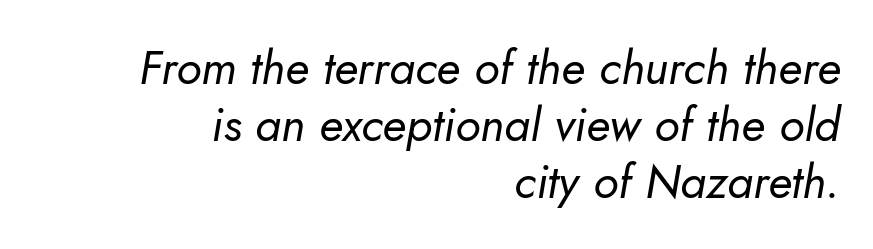
The image shows 47 px regular-weight type, italic (leaning right); set right-aligned, line spacing 1.21x, normal letter spacing, not underlined; low stroke contrast and a small x-height.
